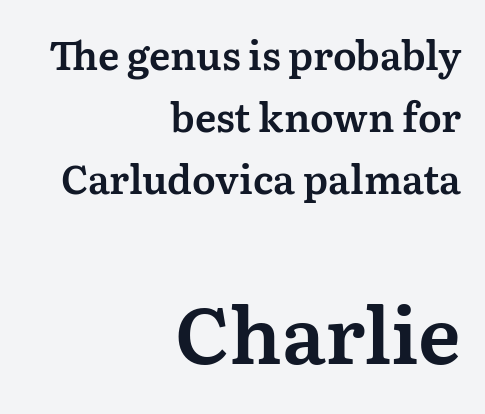
The image shows 78 px serif type, upright; set right-aligned, normal line spacing (1.59x), normal letter spacing, not underlined; the second (bottom) block is 2.0x larger; medium stroke contrast and a medium x-height.
